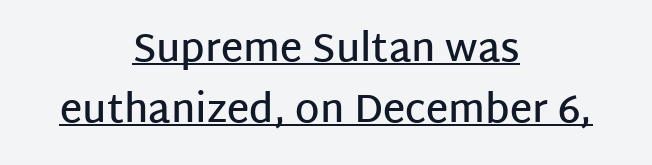
{"serif": "no", "italic": "no", "bold": "semi", "weight": "semibold", "width": "normal", "stroke_contrast": "low", "x_height": "large", "monospaced": "no", "underline": "yes", "align": "center", "line_spacing": "normal", "line_spacing_ratio": 1.56, "letter_spacing": "normal", "letter_spacing_em": 0.0, "glyph_px": 39}
